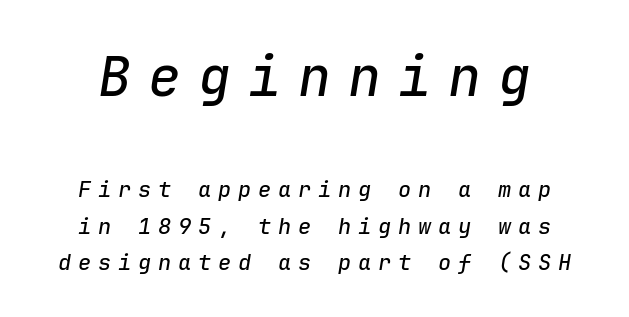
Between one letter and the next there's a generous, obvious gap. Think of a typewriter: that constant character pitch is what you see here. The space between consecutive lines is moderate. The earlier block is typeset at a bigger size than the later block.
